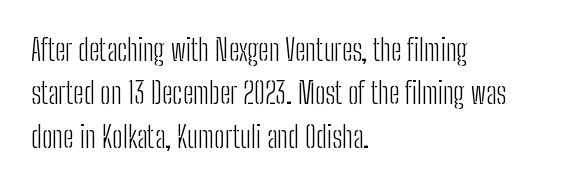
The image shows 30 px light, condensed sans-serif type, upright; set left-aligned, normal line spacing (1.45x), normal letter spacing, not underlined; low stroke contrast and a medium x-height.
